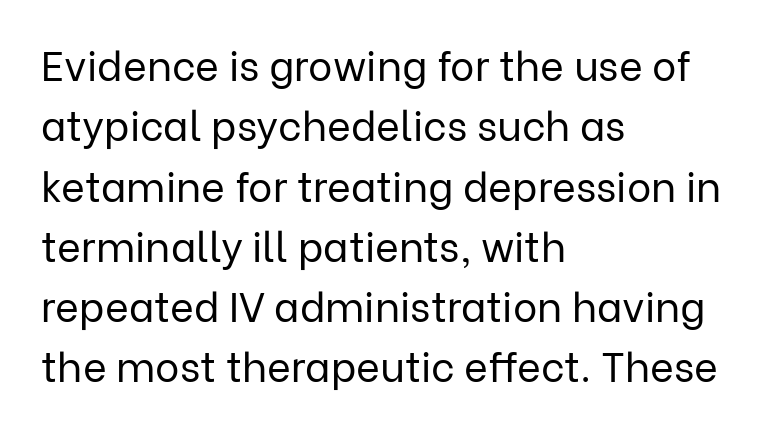
Vertical strokes here are truly vertical. Decoration check: the copy has no underline. The line-height multiplier appears to be the usual default. Each word holds together tightly as a unit, with standard inter-letter gaps.
